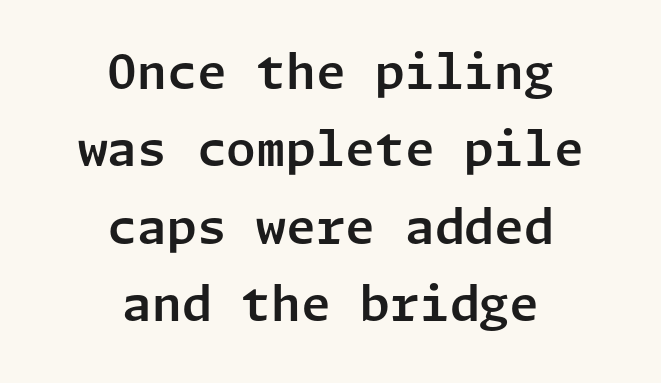
The lettering holds an erect, upright posture throughout. Leading: standard. A typesetter would label this face a sans. Nobody drew a line under any word here. Each line is balanced around a shared central axis. Tracking value appears to be zero — textbook default spacing.
